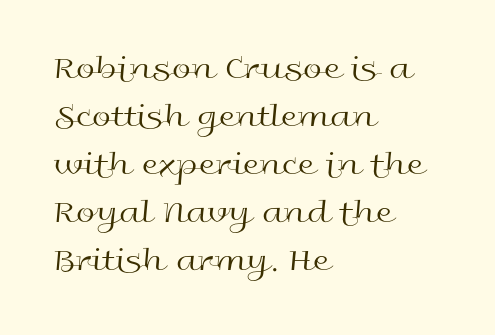
{"serif": "no", "italic": "no", "bold": "no", "weight": "regular", "width": "wide", "x_height": "medium", "monospaced": "no", "underline": "no", "align": "left", "line_spacing": "normal", "line_spacing_ratio": 1.41, "letter_spacing": "normal", "letter_spacing_em": 0.0, "glyph_px": 34}
